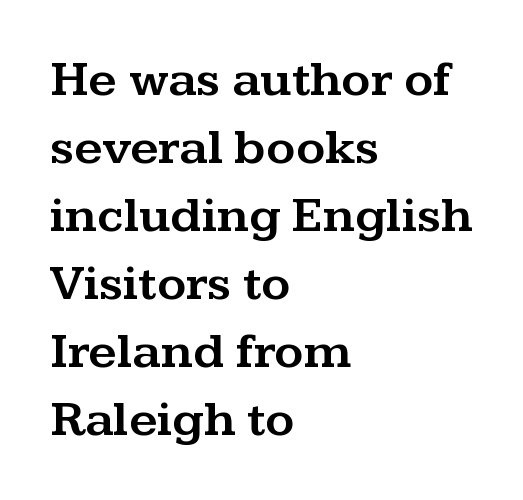
Q: Is the text italic (slanted)? A: No, it is upright.
Q: Is the typeface a serif or a sans-serif typeface? A: Serif.
Q: Is the text underlined? A: No.
Q: How is the paragraph aligned? A: Left-aligned.
Q: Is the spacing between letters normal or unusually wide? A: Normal.
Q: Is the spacing between lines tight, normal or loose? A: Normal.
Q: Width (condensed, normal, or wide)? A: Wide.
Q: Stroke contrast? A: Medium.
Q: x-height? A: Medium.
Q: Monospaced? A: No.
